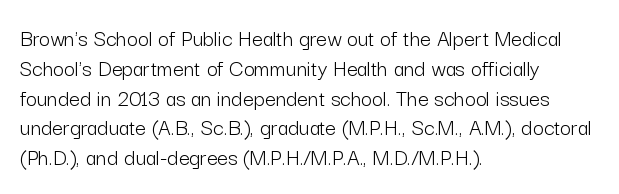
If you drew a line through each stem, it would be perfectly vertical. Tracking value appears to be zero — textbook default spacing. The rag falls on the right side of this text block. The face looks like a standard text weight, possibly lighter. The string is rendered with underlining switched off.
